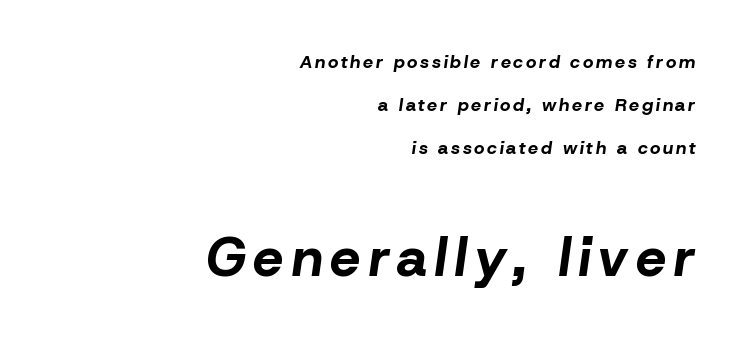
Q: Is the text bold? A: Yes.
Q: Is the text italic (slanted)? A: Yes, it leans right by about 8 degrees.
Q: Is the text underlined? A: No.
Q: How is the paragraph aligned? A: Right-aligned.
Q: Is the spacing between lines tight, normal or loose? A: Loose.
Q: Which block of text is set in a larger size, the first (top) or the second (bottom)? A: The second (bottom) one.
Q: Width (condensed, normal, or wide)? A: Normal.
Q: Stroke contrast? A: Low.
Q: x-height? A: Medium.
Q: Monospaced? A: No.
